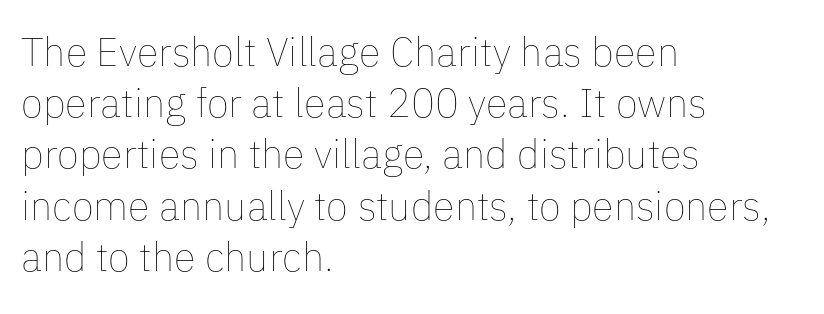
{"italic": "no", "bold": "no", "weight": "thin", "width": "normal", "stroke_contrast": "low", "x_height": "medium", "monospaced": "no", "underline": "no", "align": "left", "line_spacing": "normal", "line_spacing_ratio": 1.28, "letter_spacing": "normal", "letter_spacing_em": 0.0, "glyph_px": 40}
